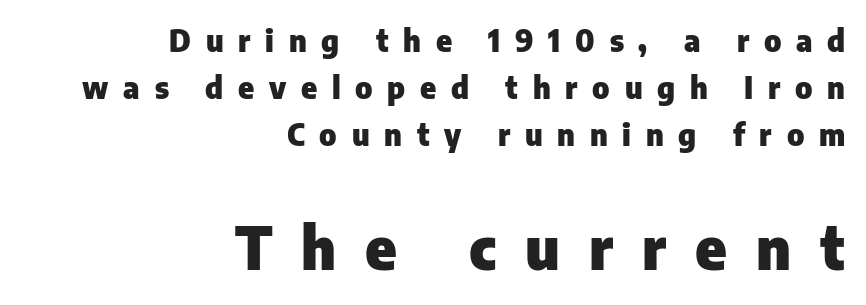
Q: Is the text bold? A: Yes.
Q: Is the text italic (slanted)? A: No, it is upright.
Q: Is the typeface a serif or a sans-serif typeface? A: Sans-serif.
Q: Is the text underlined? A: No.
Q: How is the paragraph aligned? A: Right-aligned.
Q: Is the spacing between letters normal or unusually wide? A: Unusually wide.
Q: Is the spacing between lines tight, normal or loose? A: Normal.
Q: Which block of text is set in a larger size, the first (top) or the second (bottom)? A: The second (bottom) one.
Q: Width (condensed, normal, or wide)? A: Normal.
Q: Stroke contrast? A: Low.
Q: x-height? A: Medium.
Q: Monospaced? A: No.
